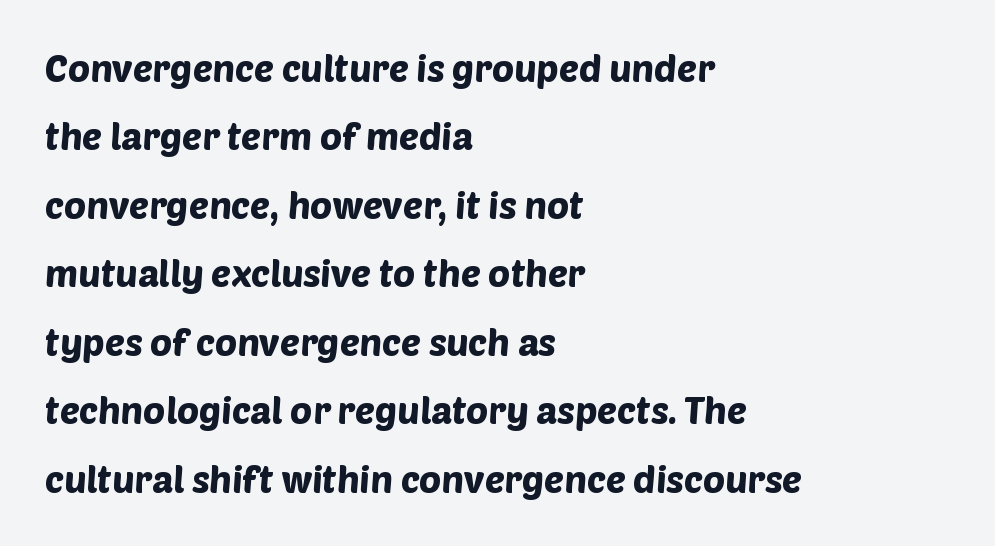
Q: Is the typeface a serif or a sans-serif typeface? A: Sans-serif.
Q: Is the text underlined? A: No.
Q: How is the paragraph aligned? A: Left-aligned.
Q: Is the spacing between letters normal or unusually wide? A: Normal.
Q: Width (condensed, normal, or wide)? A: Normal.
Q: Stroke contrast? A: Low.
Q: x-height? A: Large.
Q: Monospaced? A: No.
